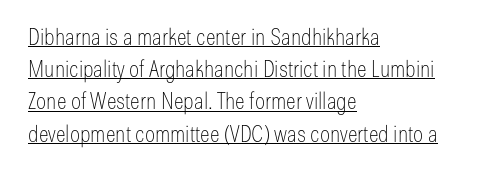
Q: Is the text bold? A: No.
Q: Is the text italic (slanted)? A: No, it is upright.
Q: Is the text underlined? A: Yes.
Q: How is the paragraph aligned? A: Left-aligned.
Q: Is the spacing between letters normal or unusually wide? A: Normal.
Q: Is the spacing between lines tight, normal or loose? A: Normal.
